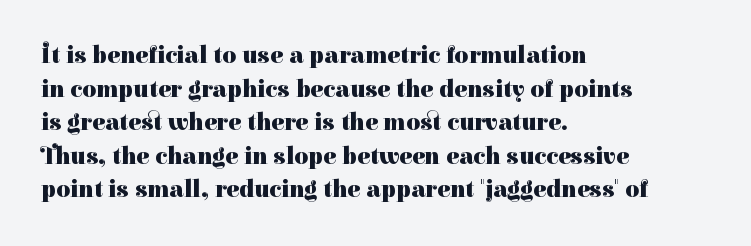
Any mark beneath the type? The region is blank. Regular leading. The face used here is rendered with its standard letterfit. These words are printed bold, with thick strokes throughout. Italic? Not at all — the glyphs are vertical. Left-aligned paragraph, ragged on the right.
